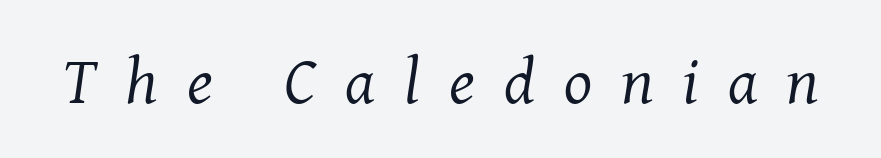
Q: Is the text bold? A: No.
Q: Is the text italic (slanted)? A: Yes, it leans right by about 8 degrees.
Q: Is the typeface a serif or a sans-serif typeface? A: Serif.
Q: Is the text underlined? A: No.
Q: Is the spacing between letters normal or unusually wide? A: Unusually wide.
Q: Width (condensed, normal, or wide)? A: Normal.
Q: Stroke contrast? A: Medium.
Q: x-height? A: Medium.
Q: Monospaced? A: No.
